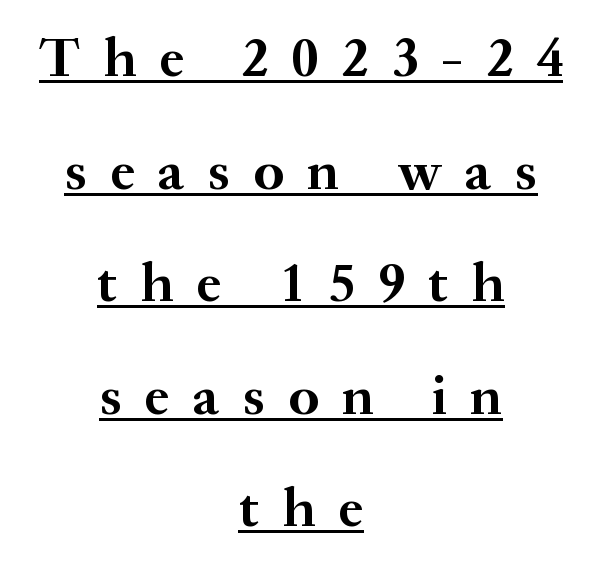
Someone cranked the tracking dial way up on this one. Vertically, the passage feels expansive, rows floating well apart. Check the space under the baseline: a stroke is drawn there. Varying glyph widths throughout — classic text-font behaviour. Strong, thick strokes mark this as bold type.
